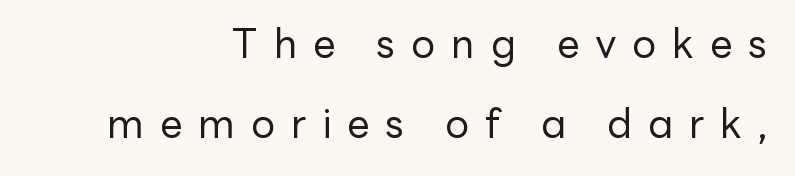
Q: Is the text bold? A: No.
Q: Is the text italic (slanted)? A: No, it is upright.
Q: Is the typeface a serif or a sans-serif typeface? A: Sans-serif.
Q: Is the text underlined? A: No.
Q: How is the paragraph aligned? A: Right-aligned.
Q: Is the spacing between letters normal or unusually wide? A: Unusually wide.
Q: Is the spacing between lines tight, normal or loose? A: Loose.
Q: Width (condensed, normal, or wide)? A: Normal.
Q: Stroke contrast? A: Low.
Q: x-height? A: Medium.
Q: Monospaced? A: No.
